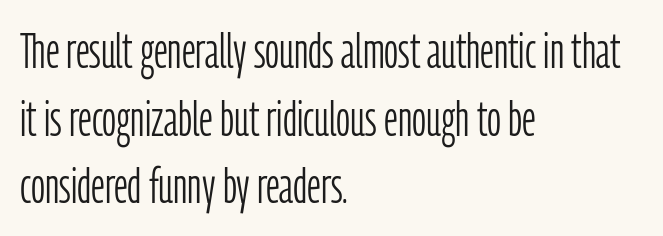
Q: Is the text bold? A: No.
Q: Is the text italic (slanted)? A: No, it is upright.
Q: Is the typeface a serif or a sans-serif typeface? A: Sans-serif.
Q: Is the text underlined? A: No.
Q: How is the paragraph aligned? A: Left-aligned.
Q: Is the spacing between letters normal or unusually wide? A: Normal.
Q: Is the spacing between lines tight, normal or loose? A: Normal.
Q: Width (condensed, normal, or wide)? A: Condensed.
Q: Stroke contrast? A: Low.
Q: x-height? A: Medium.
Q: Monospaced? A: No.
